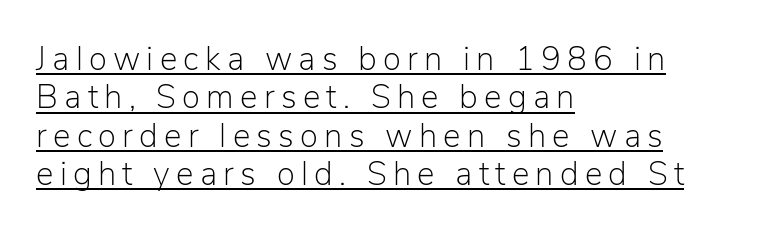
The passage shown is typed in a proportional face where columns would drift. The font family rendered here belongs to the sans-serif group. Does a line run under the words? Yes, clearly. Alignment: flush left. Unlike italic type, these characters show no tilt at all. Weight: in the light-to-regular range.
